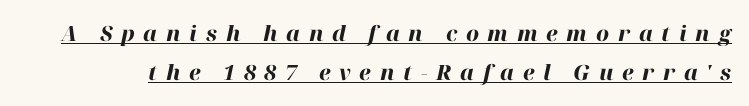
{"italic": "yes", "lean": "right", "slant_degrees": 12, "bold": "yes", "underline": "yes", "line_spacing_ratio": 1.87, "letter_spacing": "wide", "letter_spacing_em": 0.41, "glyph_px": 21}
